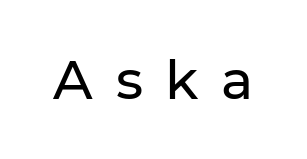
The image shows 54 px sans-serif type, upright; set unusually wide letter spacing (+0.42 em), not underlined; low stroke contrast and a medium x-height.
